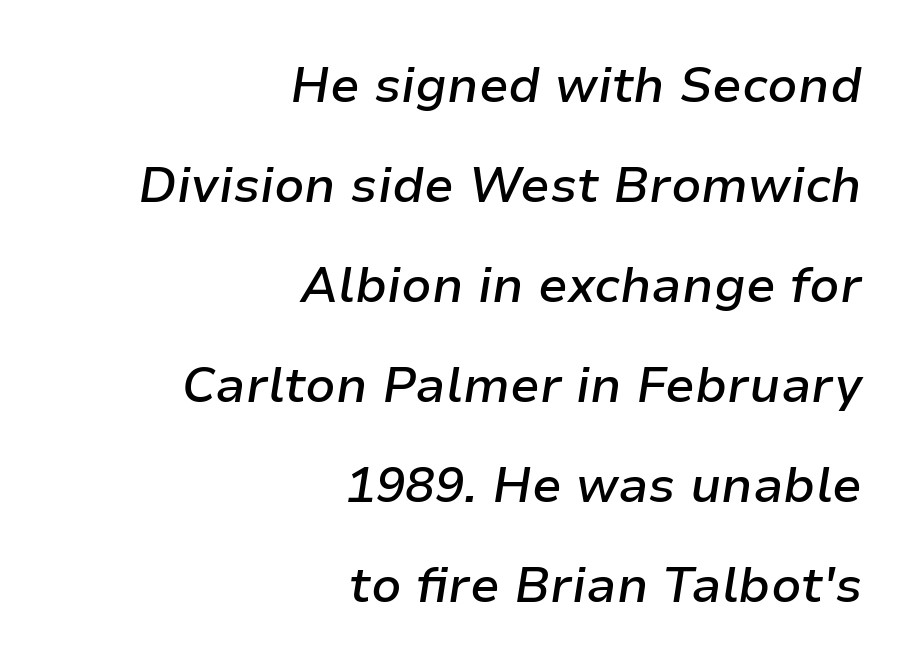
Q: Is the text bold? A: Semi-bold.
Q: Is the text italic (slanted)? A: Yes, it leans right by about 9 degrees.
Q: Is the text underlined? A: No.
Q: How is the paragraph aligned? A: Right-aligned.
Q: Is the spacing between letters normal or unusually wide? A: Normal.
Q: Is the spacing between lines tight, normal or loose? A: Loose.
Q: Width (condensed, normal, or wide)? A: Normal.
Q: Stroke contrast? A: Low.
Q: x-height? A: Medium.
Q: Monospaced? A: No.
